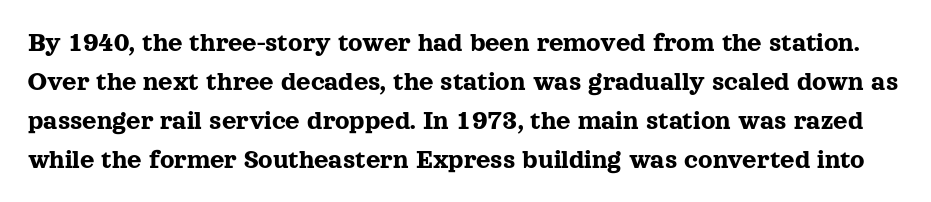
Q: Is the text italic (slanted)? A: No, it is upright.
Q: Is the typeface a serif or a sans-serif typeface? A: Serif.
Q: Is the text underlined? A: No.
Q: Is the spacing between letters normal or unusually wide? A: Normal.
Q: Is the spacing between lines tight, normal or loose? A: Normal.
Q: Width (condensed, normal, or wide)? A: Normal.
Q: x-height? A: Medium.
Q: Monospaced? A: No.
